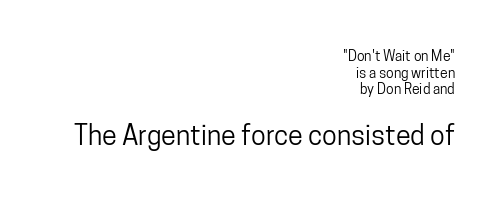
Every stem runs plumb, perpendicular to the baseline. The designer gave the closing block more size than the opening block. Compared with typical body copy, the letter spacing here is the same. Visually the block forms a straight wall on the right and a jagged coastline on the left.
